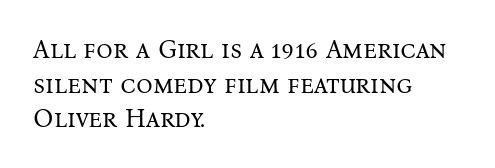
No chunkiness to these letters — they're not bold. A classic flush-left, rag-right setting is used for this passage. One glance says typical: line gaps are just what's usual. The letters sit at their default tracking, neither squeezed nor spread.
